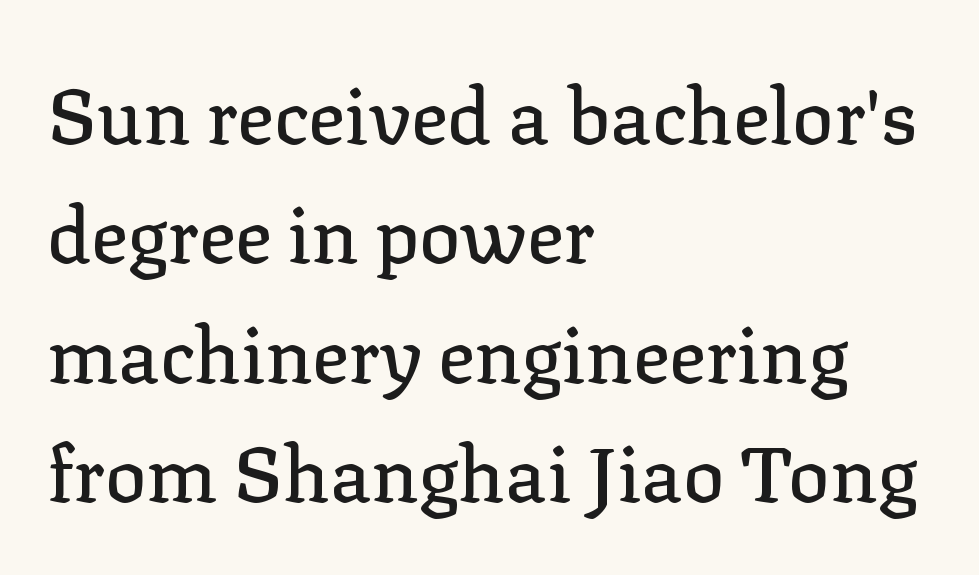
The image shows 77 px serif type, upright; set left-aligned, normal line spacing (1.55x), normal letter spacing, not underlined; low stroke contrast and a medium x-height.
